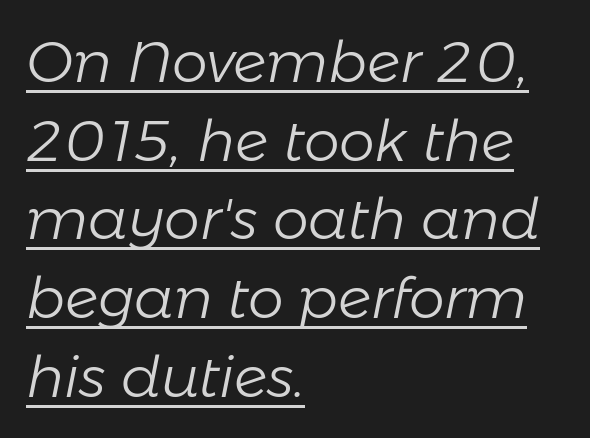
Regular leading. If you drew a ruler down the left edge, every line would touch it. Stem width sits at or under what a default text font uses. The face used here appears with an underline applied. Note the varied advance widths — an 'i' is clearly narrower than an 'm'. You could call the tracking neutral — neither tight nor loose.
